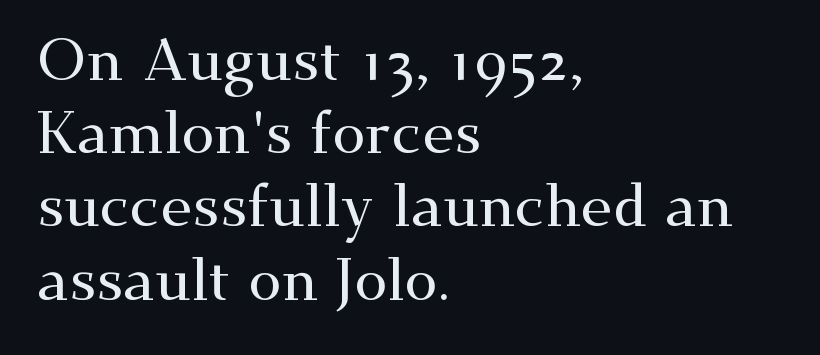
{"serif": "yes", "italic": "no", "width": "wide", "stroke_contrast": "medium", "x_height": "small", "monospaced": "no", "underline": "no", "align": "left", "line_spacing_ratio": 1.22, "letter_spacing": "normal", "letter_spacing_em": 0.0, "glyph_px": 60}
